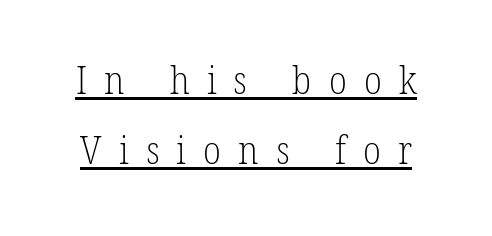
Q: Is the text bold? A: No.
Q: Is the text italic (slanted)? A: No, it is upright.
Q: Is the typeface a serif or a sans-serif typeface? A: Serif.
Q: Is the text underlined? A: Yes.
Q: Is the spacing between letters normal or unusually wide? A: Unusually wide.
Q: Width (condensed, normal, or wide)? A: Condensed.
Q: Stroke contrast? A: Low.
Q: x-height? A: Medium.
Q: Monospaced? A: No.
